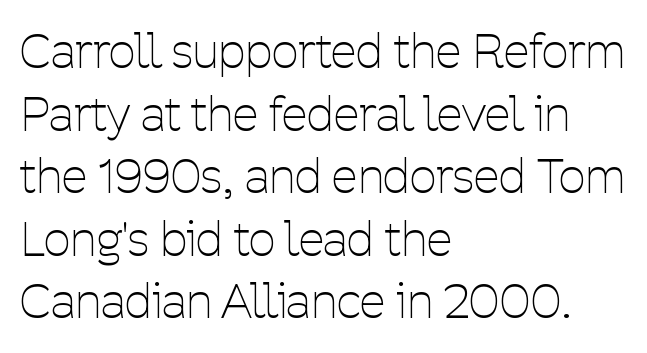
{"serif": "no", "italic": "no", "bold": "no", "weight": "thin", "width": "condensed", "stroke_contrast": "low", "x_height": "medium", "monospaced": "no", "underline": "no", "align": "left", "line_spacing": "normal", "line_spacing_ratio": 1.33, "letter_spacing": "normal", "letter_spacing_em": 0.0, "glyph_px": 47}
